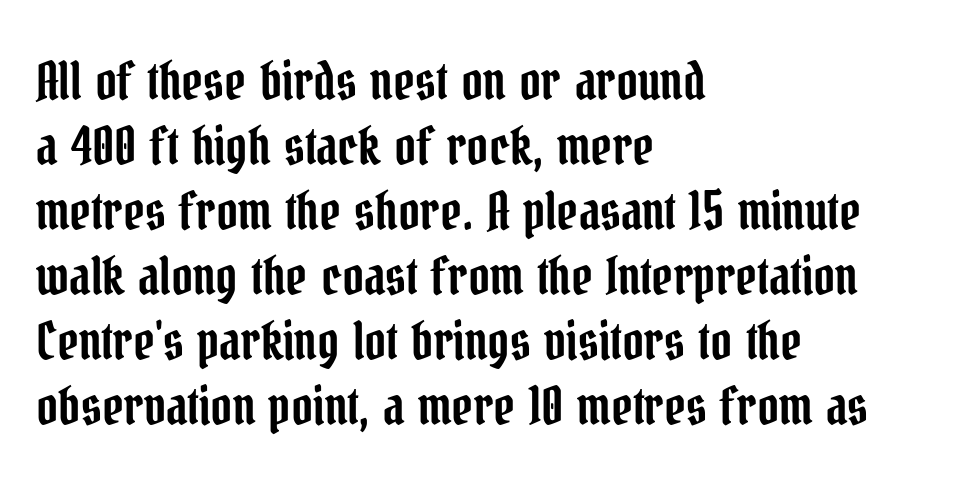
Compared with a centered layout, this one pins lines to the left instead. Type style note: has serifs. The face used here is proportionally spaced, like ordinary book or web type. Unmarked baselines from the first word to the last. This is the regular roman posture of the typeface.
